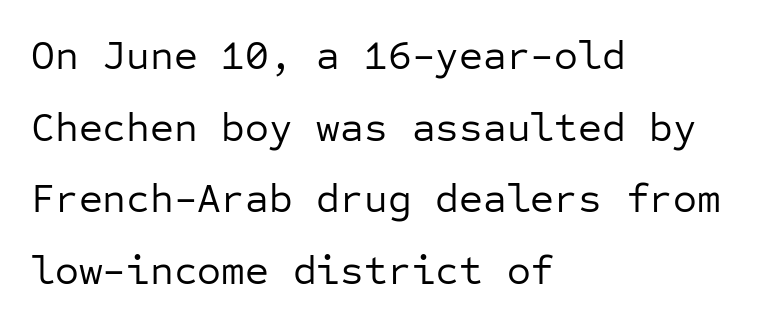
Inter-character spacing is left at the font's built-in metrics. Stem width sits at or under what a default text font uses. Italic: no, the glyphs are upright roman. These lines are composed in type without serifs. The specimen omits any rule beneath the text block's lines. A classic flush-left, rag-right setting is used for this passage.
